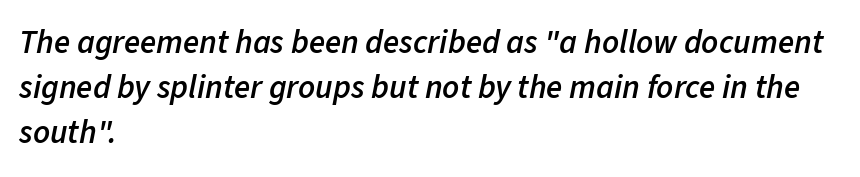
Q: Is the text bold? A: Semi-bold.
Q: Is the text italic (slanted)? A: Yes, it leans right by about 11 degrees.
Q: Is the text underlined? A: No.
Q: How is the paragraph aligned? A: Left-aligned.
Q: Is the spacing between letters normal or unusually wide? A: Normal.
Q: Is the spacing between lines tight, normal or loose? A: Normal.
Q: Width (condensed, normal, or wide)? A: Normal.
Q: Stroke contrast? A: Low.
Q: x-height? A: Medium.
Q: Monospaced? A: No.
